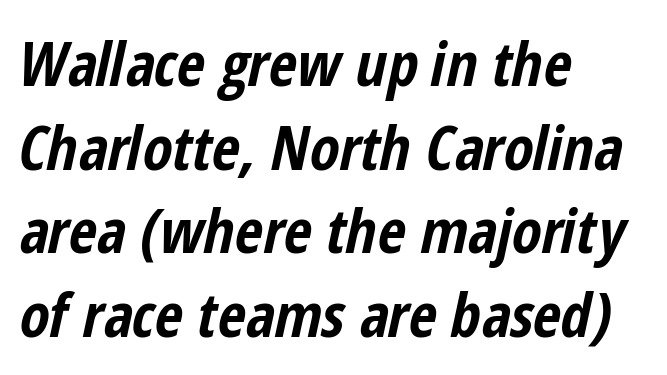
Q: Is the text bold? A: Yes.
Q: Is the text italic (slanted)? A: Yes, it leans right by about 12 degrees.
Q: Is the text underlined? A: No.
Q: How is the paragraph aligned? A: Left-aligned.
Q: Is the spacing between letters normal or unusually wide? A: Normal.
Q: Is the spacing between lines tight, normal or loose? A: Normal.
Q: Width (condensed, normal, or wide)? A: Condensed.
Q: Stroke contrast? A: Low.
Q: x-height? A: Medium.
Q: Monospaced? A: No.
